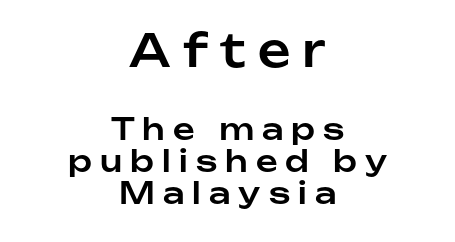
The lines are quadded center. Style check: upright. Letter spacing: wide. The glyphs in this specimen are sans serif. Line spacing here is tight.
